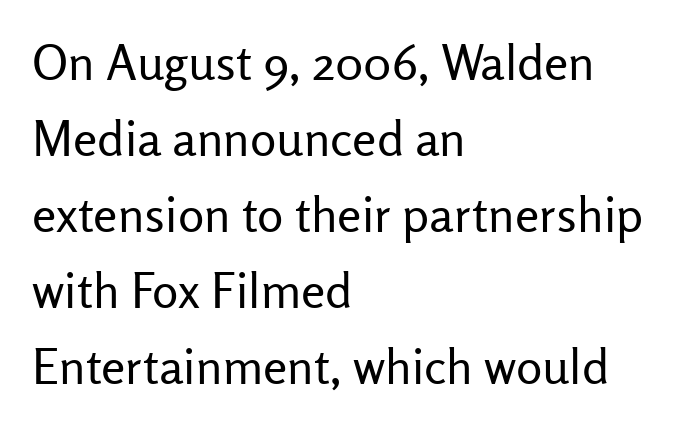
The image shows 49 px regular-weight sans-serif type, upright; set left-aligned, normal line spacing (1.55x), normal letter spacing, not underlined; low stroke contrast and a medium x-height.
